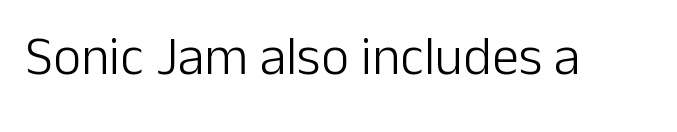
{"serif": "no", "italic": "no", "bold": "no", "weight": "light", "width": "normal", "stroke_contrast": "low", "x_height": "medium", "monospaced": "no", "underline": "no", "letter_spacing": "normal", "letter_spacing_em": 0.0, "glyph_px": 54}
